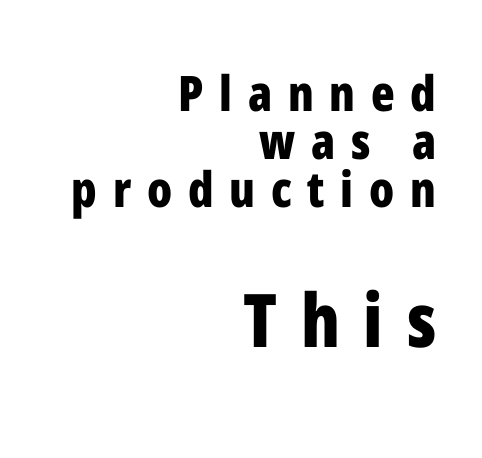
The image shows 74 px bold, condensed sans-serif type, upright; set right-aligned, tight line spacing (0.98x), unusually wide letter spacing (+0.32 em), not underlined; the second (bottom) block is 1.51x larger; low stroke contrast and a medium x-height.
